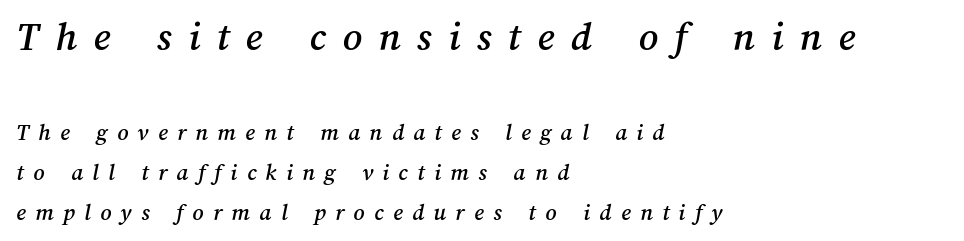
Q: Is the text underlined? A: No.
Q: How is the paragraph aligned? A: Left-aligned.
Q: Is the spacing between letters normal or unusually wide? A: Unusually wide.
Q: Is the spacing between lines tight, normal or loose? A: Normal.
Q: Which block of text is set in a larger size, the first (top) or the second (bottom)? A: The first (top) one.
Q: Width (condensed, normal, or wide)? A: Normal.
Q: Stroke contrast? A: Medium.
Q: x-height? A: Medium.
Q: Monospaced? A: No.
